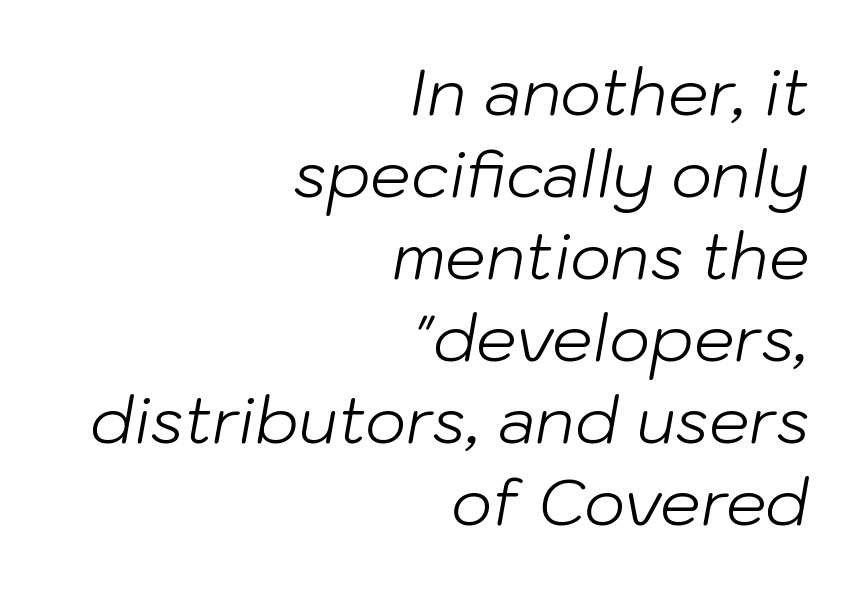
Quick note: italic. In CSS terms this would be text-align: right. Students, note that the glyphs here touch the page at normal intervals. Each letter keeps its own natural width here, so spacing adapts to shape. Unmarked baselines from the first word to the last.
